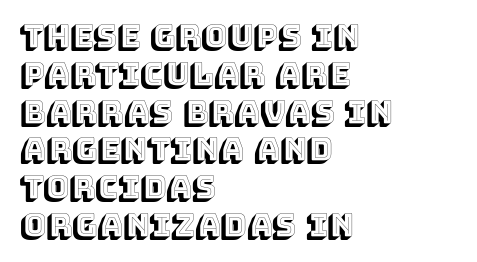
The gaps between neighbouring characters are ordinary and unremarkable. The lettering holds an erect, upright posture throughout. The paragraph shown leans on its left margin. Bare-footed words on every line.
